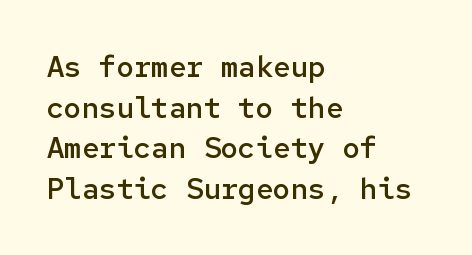
Compared with typical paragraphs, the rows here are spaced about the same. Classification — sans serif. Line beginnings align vertically; line endings do not. The letters sit at their default tracking, neither squeezed nor spread. Looks like terminal output: every glyph gets an equal slot. Bare-footed words on every line.
